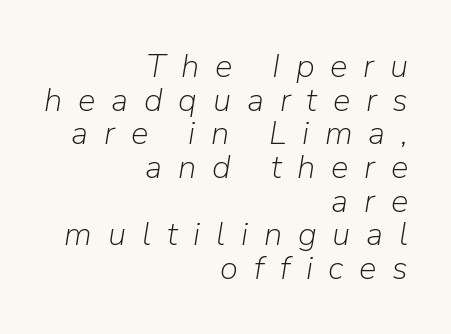
{"italic": "yes", "lean": "right", "slant_degrees": 9, "bold": "no", "weight": "light", "width": "normal", "stroke_contrast": "low", "x_height": "medium", "monospaced": "no", "underline": "no", "align": "right", "line_spacing": "tight", "line_spacing_ratio": 1.02, "letter_spacing": "wide", "letter_spacing_em": 0.48, "glyph_px": 33}
